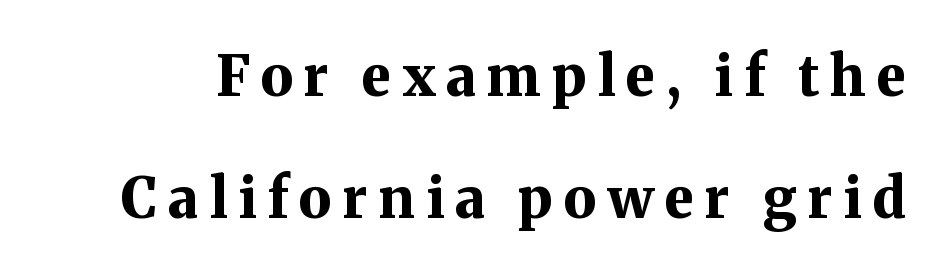
Q: Is the text bold? A: Yes.
Q: Is the text italic (slanted)? A: No, it is upright.
Q: Is the typeface a serif or a sans-serif typeface? A: Serif.
Q: Is the text underlined? A: No.
Q: Is the spacing between letters normal or unusually wide? A: Unusually wide.
Q: Is the spacing between lines tight, normal or loose? A: Loose.
Q: Width (condensed, normal, or wide)? A: Normal.
Q: Stroke contrast? A: Medium.
Q: x-height? A: Medium.
Q: Monospaced? A: No.
